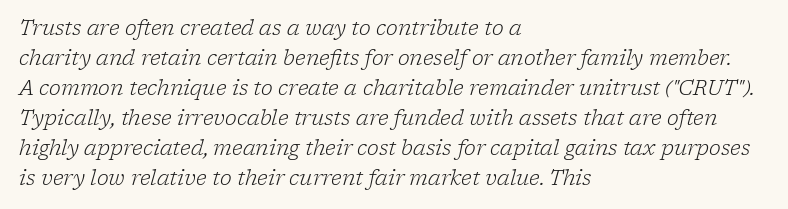
The image shows 20 px text type, italic (leaning right); set left-aligned, normal line spacing (1.5x), normal letter spacing, not underlined.
